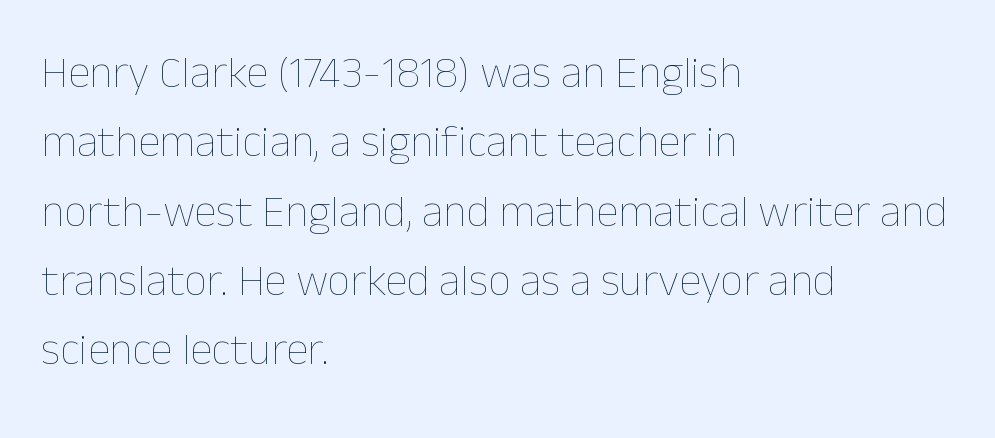
The image shows 45 px thin type, upright; set left-aligned, normal line spacing (1.54x), normal letter spacing, not underlined; low stroke contrast and a medium x-height.
